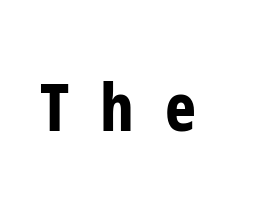
{"serif": "no", "italic": "no", "bold": "yes", "weight": "bold", "width": "condensed", "stroke_contrast": "low", "x_height": "medium", "monospaced": "no", "underline": "no", "letter_spacing": "wide", "letter_spacing_em": 0.47, "glyph_px": 66}
